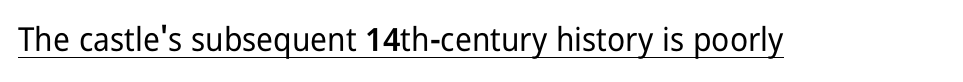
Q: Is the text italic (slanted)? A: No, it is upright.
Q: Is the typeface a serif or a sans-serif typeface? A: Sans-serif.
Q: Is the text underlined? A: Yes.
Q: Is the spacing between letters normal or unusually wide? A: Normal.
Q: Width (condensed, normal, or wide)? A: Condensed.
Q: Stroke contrast? A: Low.
Q: x-height? A: Medium.
Q: Monospaced? A: No.
